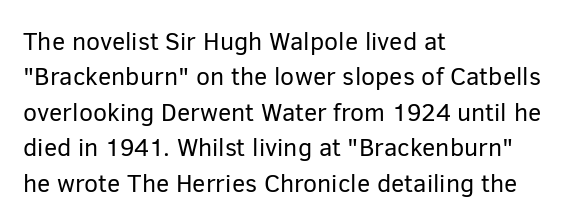
Q: Is the text bold? A: No.
Q: Is the text italic (slanted)? A: No, it is upright.
Q: Is the text underlined? A: No.
Q: How is the paragraph aligned? A: Left-aligned.
Q: Is the spacing between letters normal or unusually wide? A: Normal.
Q: Is the spacing between lines tight, normal or loose? A: Normal.
